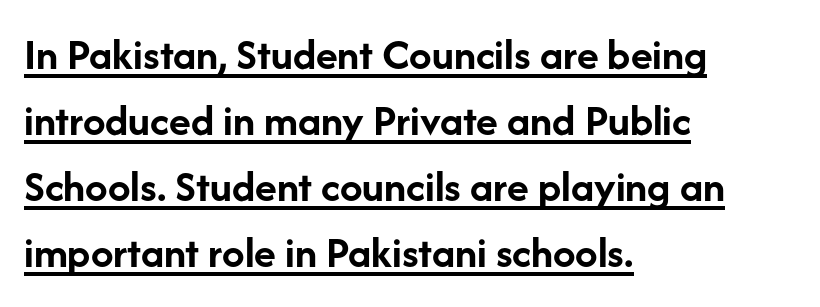
{"serif": "no", "italic": "no", "bold": "yes", "weight": "semibold", "width": "normal", "stroke_contrast": "low", "x_height": "medium", "monospaced": "no", "underline": "yes", "align": "left", "line_spacing": "normal", "line_spacing_ratio": 1.47, "letter_spacing": "normal", "letter_spacing_em": 0.0, "glyph_px": 45}
